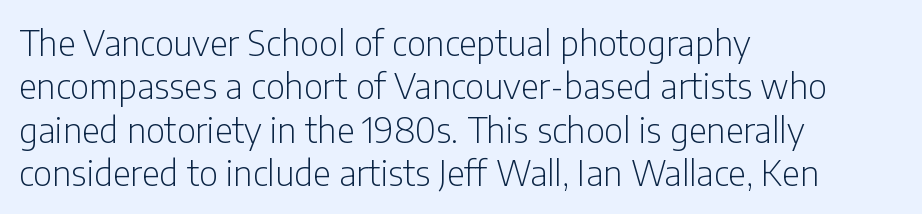
The image shows 35 px light, condensed sans-serif type, upright; set left-aligned, line spacing 1.24x, normal letter spacing, not underlined; low stroke contrast and a medium x-height.
